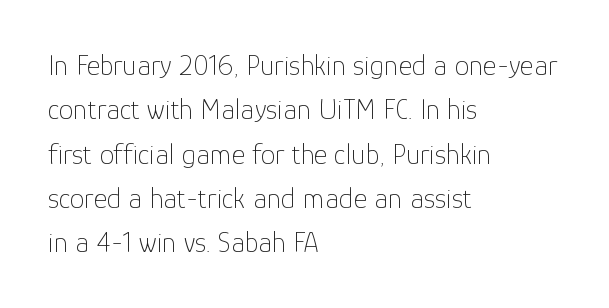
Q: Is the text bold? A: No.
Q: Is the text italic (slanted)? A: No, it is upright.
Q: Is the typeface a serif or a sans-serif typeface? A: Sans-serif.
Q: Is the text underlined? A: No.
Q: How is the paragraph aligned? A: Left-aligned.
Q: Is the spacing between letters normal or unusually wide? A: Normal.
Q: Is the spacing between lines tight, normal or loose? A: Normal.
Q: Width (condensed, normal, or wide)? A: Normal.
Q: Stroke contrast? A: Low.
Q: x-height? A: Medium.
Q: Monospaced? A: No.
